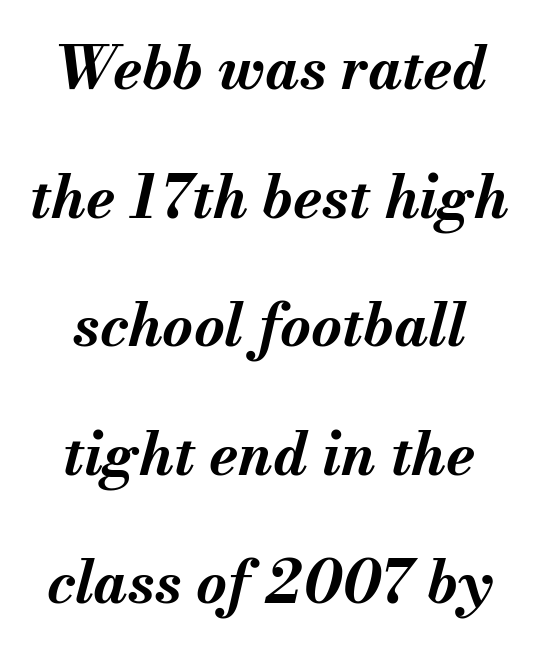
In terms of leading, this rendering errs on the spacious side. Each letter keeps its own natural width here, so spacing adapts to shape. Nobody drew a line under any word here. Caption: standard tracking, unaltered. This sample uses an oblique cut, with every glyph tilted off the vertical.
